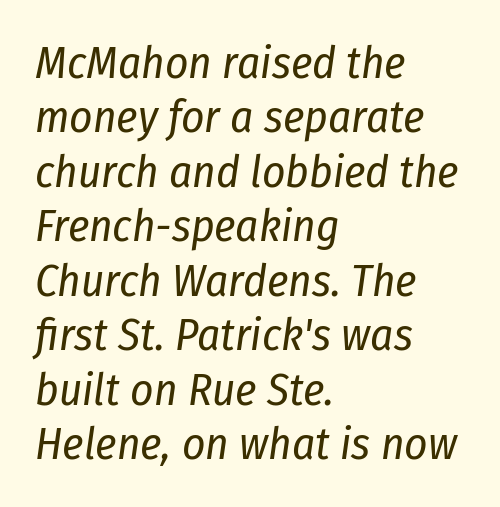
The cut favours lightness, reaching ordinary text weight at its darkest. Has an underline been added? It has not. Line starts are locked; line ends wander. Quick note: italic. Varying glyph widths throughout — classic text-font behaviour. The horizontal fit of the characters is conventional and even.
